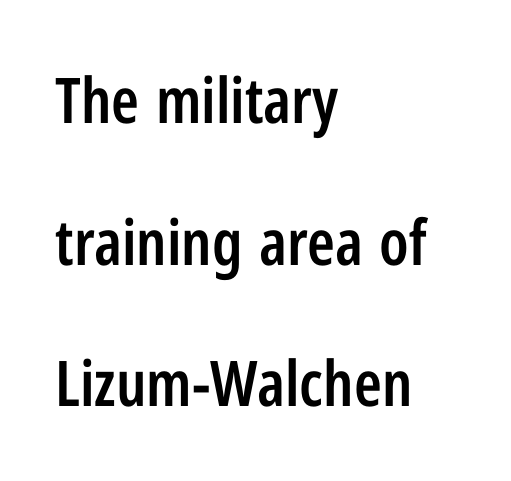
Q: Is the text bold? A: Semi-bold.
Q: Is the text italic (slanted)? A: No, it is upright.
Q: Is the typeface a serif or a sans-serif typeface? A: Sans-serif.
Q: Is the text underlined? A: No.
Q: How is the paragraph aligned? A: Left-aligned.
Q: Is the spacing between letters normal or unusually wide? A: Normal.
Q: Is the spacing between lines tight, normal or loose? A: Loose.
Q: Width (condensed, normal, or wide)? A: Condensed.
Q: Stroke contrast? A: Low.
Q: x-height? A: Medium.
Q: Monospaced? A: No.
